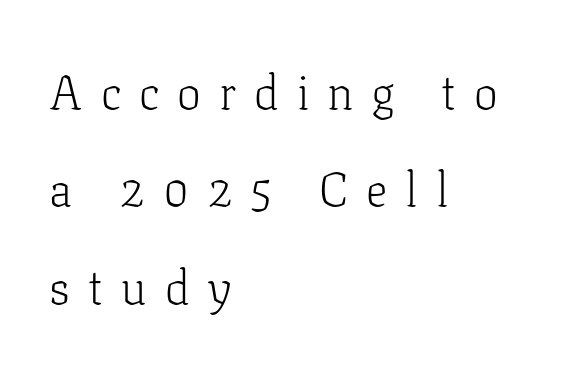
Designer's note — italics off, roman on. The glyphs are unaccompanied by any horizontal stroke below them. The lines are quadded left. Caption: face not bold, strokes unweighted. These lines are composed in type with serifs. You could fit nearly another row in the gap between these rows.
